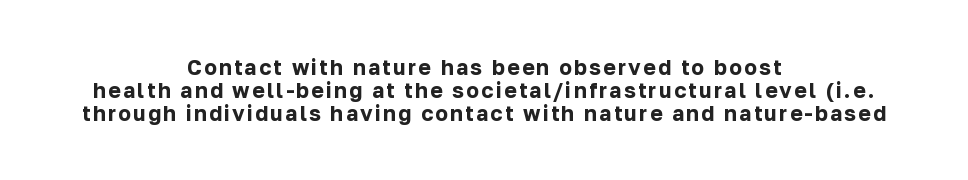
The image shows 21 px bold type, upright; set centered, tight line spacing (1.09x), not underlined.
